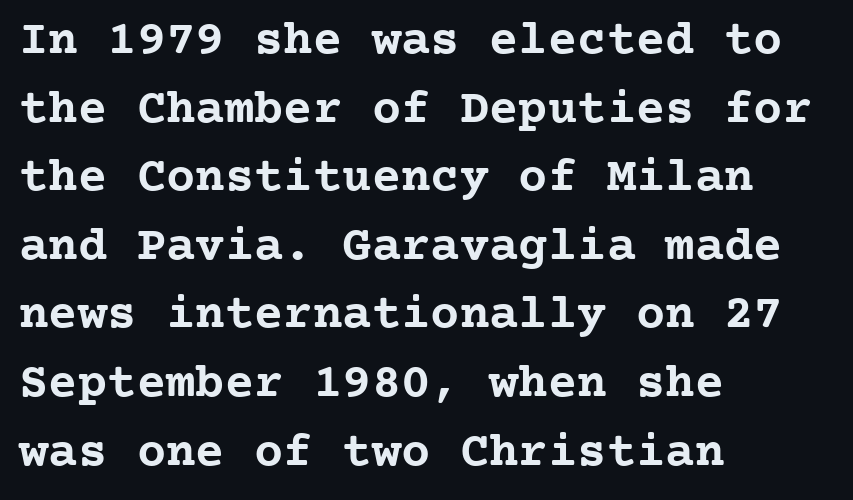
{"serif": "yes", "italic": "no", "bold": "yes", "weight": "semibold", "width": "normal", "stroke_contrast": "low", "x_height": "medium", "monospaced": "yes", "underline": "no", "align": "left", "line_spacing": "normal", "line_spacing_ratio": 1.4, "letter_spacing": "normal", "letter_spacing_em": 0.0, "glyph_px": 49}
